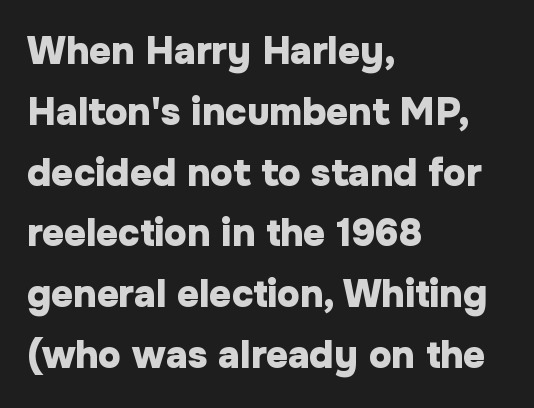
The image shows 38 px heavy sans-serif type, upright; set left-aligned, normal line spacing (1.6x), normal letter spacing, not underlined; low stroke contrast and a medium x-height.
